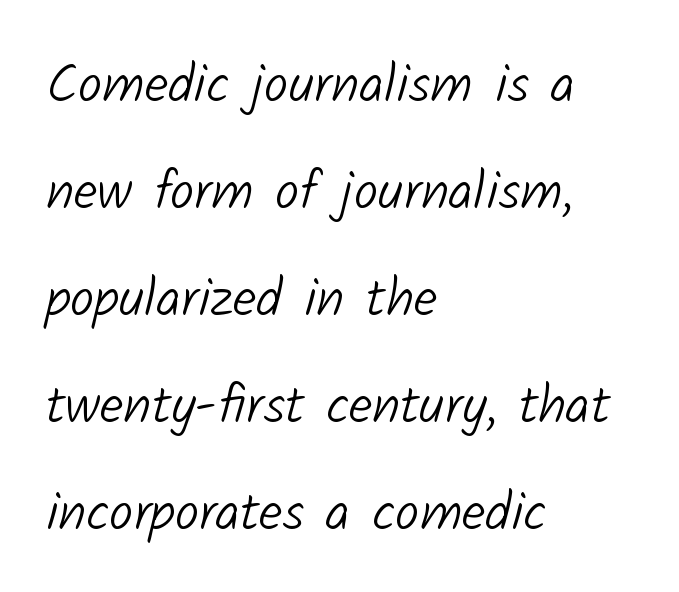
{"serif": "no", "bold": "no", "weight": "light", "width": "normal", "stroke_contrast": "low", "x_height": "medium", "monospaced": "no", "underline": "no", "align": "left", "line_spacing": "loose", "line_spacing_ratio": 1.98, "letter_spacing": "normal", "letter_spacing_em": 0.0, "glyph_px": 54}
